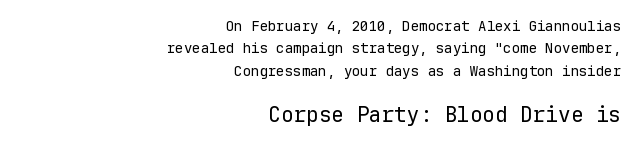
{"italic": "no", "bold": "no", "underline": "no", "align": "right", "line_spacing": "normal", "line_spacing_ratio": 1.6, "letter_spacing": "normal", "letter_spacing_em": 0.0, "larger_block": "second", "size_ratio": 1.5, "glyph_px": 21}
